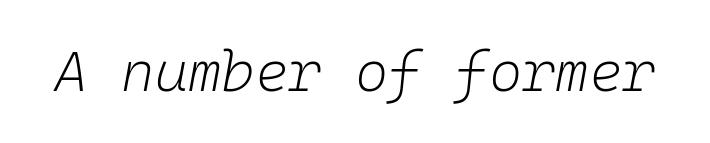
Q: Is the text bold? A: No.
Q: Is the text italic (slanted)? A: Yes, it leans right by about 10 degrees.
Q: Is the text underlined? A: No.
Q: Is the spacing between letters normal or unusually wide? A: Normal.
Q: Width (condensed, normal, or wide)? A: Normal.
Q: Stroke contrast? A: Low.
Q: x-height? A: Medium.
Q: Monospaced? A: Yes.
